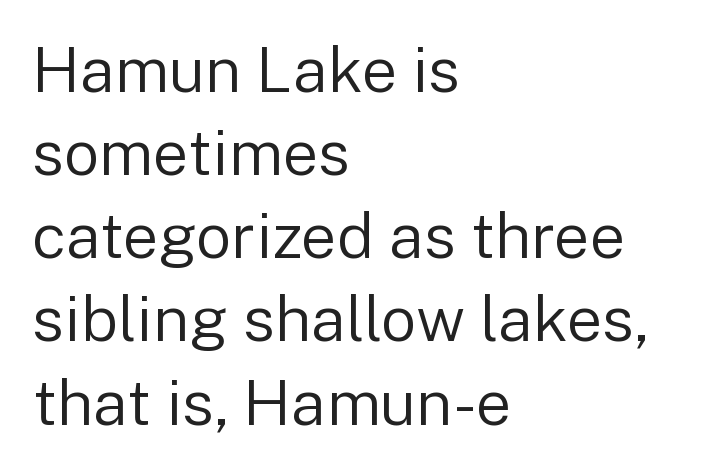
Teacher's note: observe the even left margin — that is flush-left alignment. A roman cut, with each character standing at attention. Just letters on the line, the space beneath them empty. Letter spacing: default.
